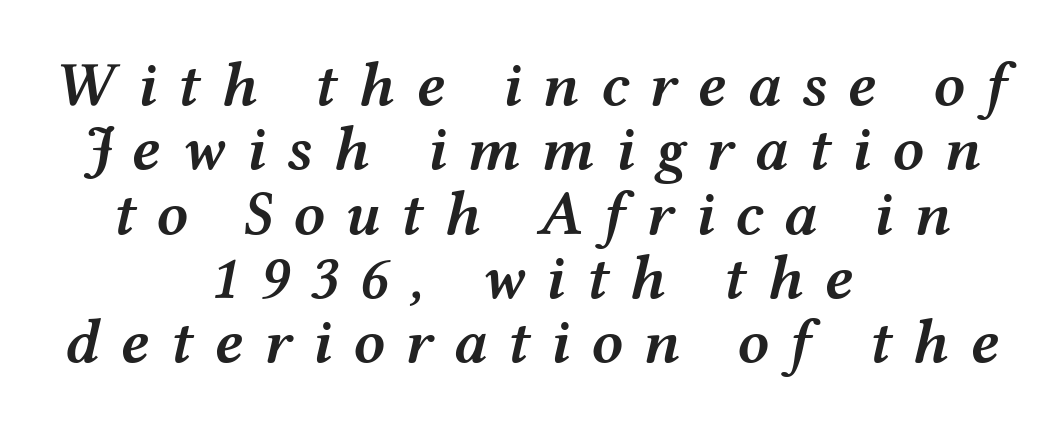
{"italic": "yes", "lean": "right", "slant_degrees": 12, "bold": "semi", "weight": "semibold", "width": "wide", "stroke_contrast": "medium", "x_height": "medium", "monospaced": "no", "underline": "no", "align": "center", "line_spacing": "tight", "line_spacing_ratio": 1.02, "letter_spacing": "wide", "letter_spacing_em": 0.32, "glyph_px": 63}
